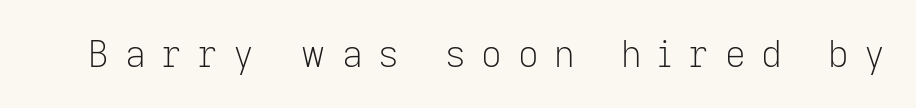
{"serif": "no", "italic": "no", "bold": "no", "weight": "light", "width": "normal", "stroke_contrast": "low", "x_height": "medium", "monospaced": "no", "underline": "no", "letter_spacing": "wide", "letter_spacing_em": 0.43, "glyph_px": 36}
